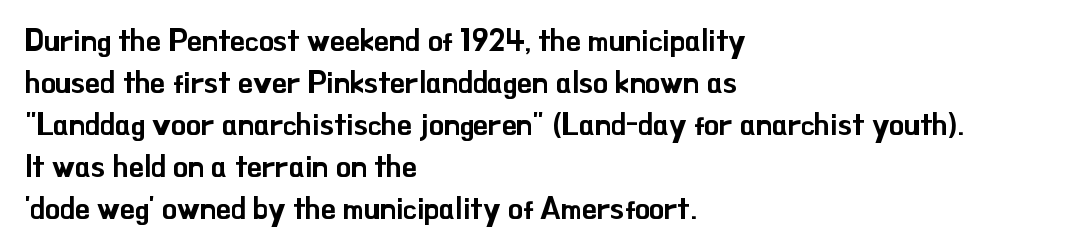
{"serif": "no", "italic": "no", "width": "normal", "stroke_contrast": "low", "x_height": "small", "monospaced": "no", "underline": "no", "align": "left", "line_spacing": "normal", "line_spacing_ratio": 1.4, "letter_spacing": "normal", "letter_spacing_em": 0.0, "glyph_px": 30}
